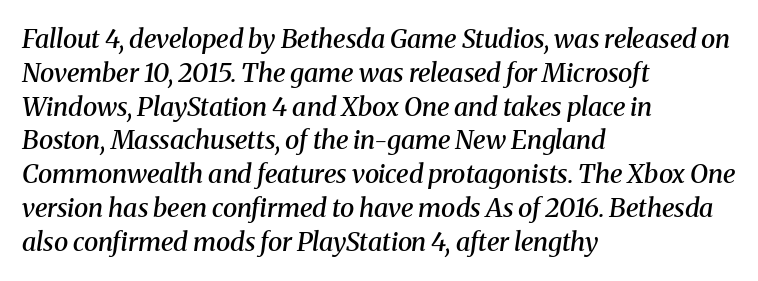
{"italic": "yes", "lean": "right", "slant_degrees": 8, "bold": "semi", "underline": "no", "align": "left", "line_spacing": "normal", "line_spacing_ratio": 1.3, "letter_spacing": "normal", "letter_spacing_em": 0.0, "glyph_px": 26}
